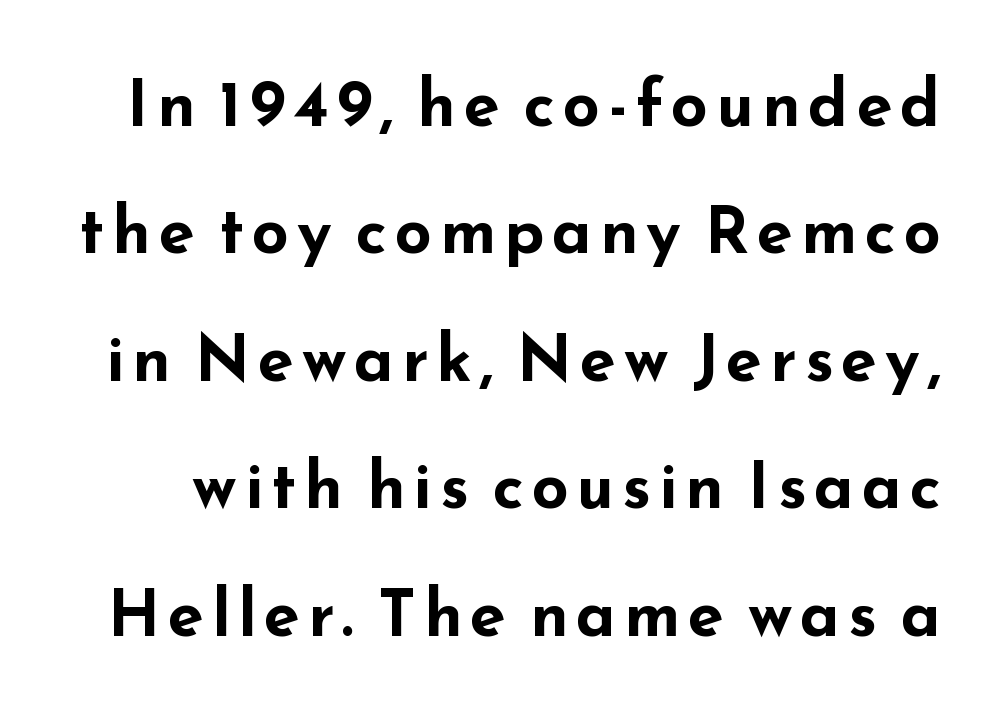
The image shows 65 px bold, wide sans-serif type, upright; set loose line spacing (1.96x), not underlined; low stroke contrast and a small x-height.
